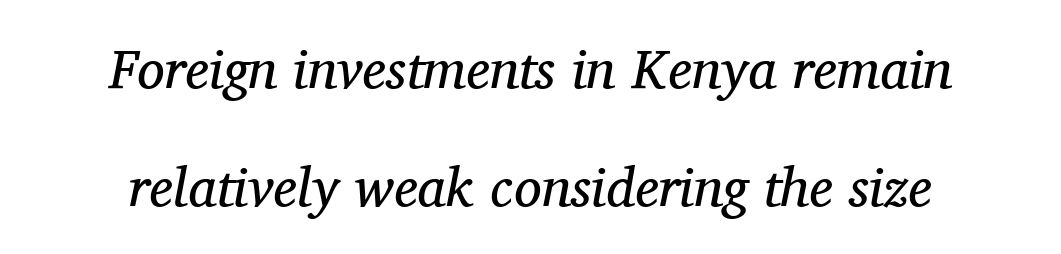
The image shows 55 px regular-weight serif type, italic (leaning right); set centered, loose line spacing (2.15x), normal letter spacing, not underlined; medium stroke contrast and a medium x-height.
